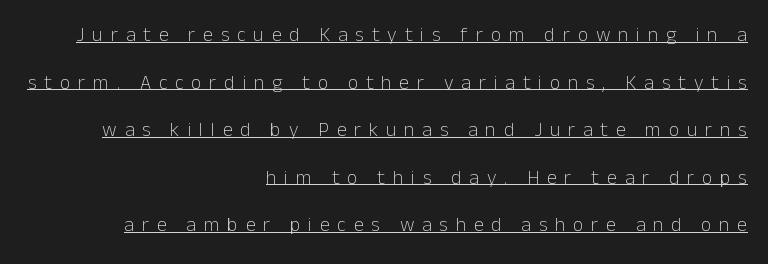
Q: Is the text bold? A: No.
Q: Is the text italic (slanted)? A: No, it is upright.
Q: Is the text underlined? A: Yes.
Q: How is the paragraph aligned? A: Right-aligned.
Q: Is the spacing between letters normal or unusually wide? A: Unusually wide.
Q: Is the spacing between lines tight, normal or loose? A: Loose.
